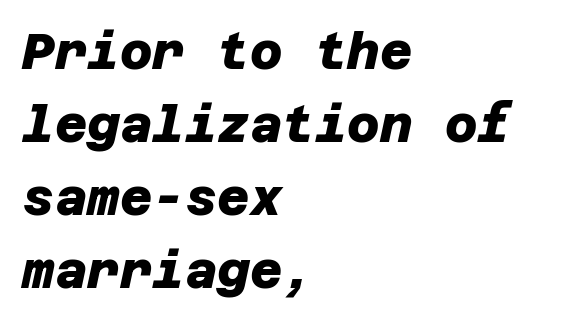
The image shows 50 px heavy sans-serif type; set left-aligned, normal line spacing (1.46x), normal letter spacing, not underlined; low stroke contrast and a large x-height.
